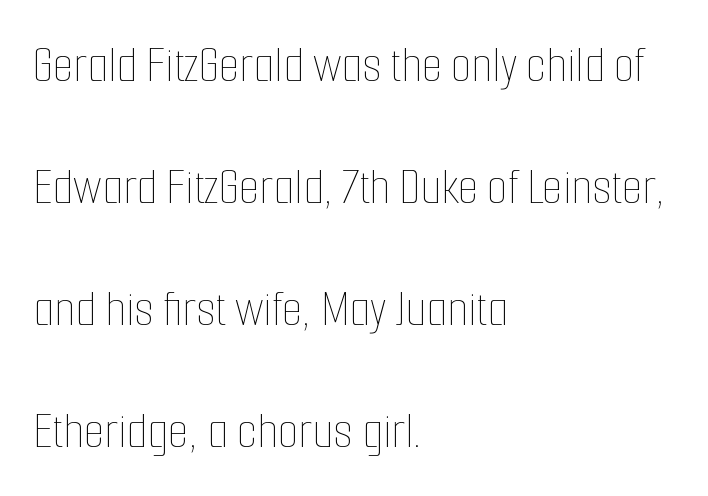
This is not heavy type; no bold has been used. This rendering leaves character spacing at its baseline value. In terms of posture, this sample is upright. The space directly below the letters is spotless. Summary of vertical rhythm: relaxed, with wide interline spacing. Every row of glyphs begins at an identical x-position on the left.
